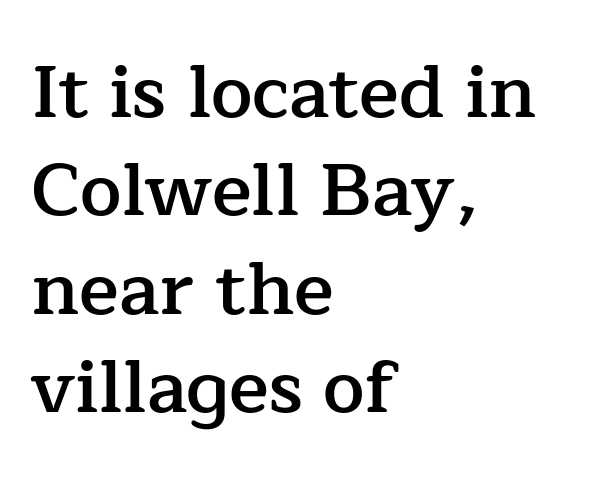
The image shows 74 px semibold serif type, upright; set left-aligned, normal line spacing (1.33x), normal letter spacing, not underlined; low stroke contrast and a medium x-height.
